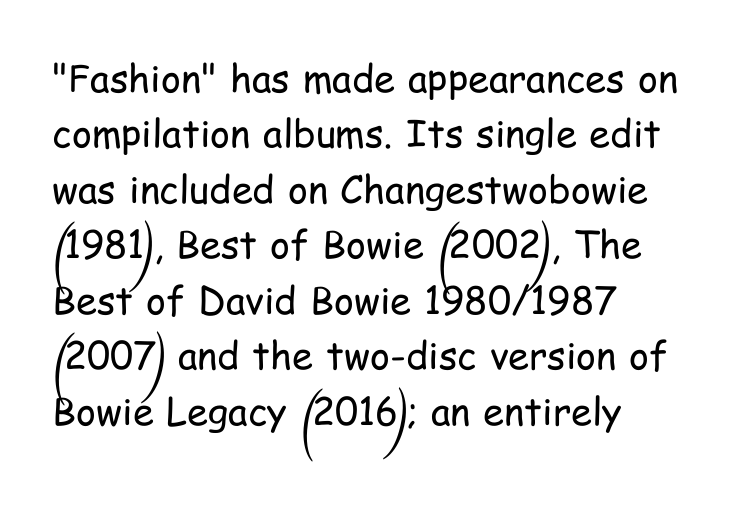
{"serif": "no", "italic": "no", "bold": "no", "weight": "regular", "width": "condensed", "stroke_contrast": "low", "x_height": "medium", "monospaced": "no", "underline": "no", "align": "left", "line_spacing": "normal", "line_spacing_ratio": 1.46, "letter_spacing": "normal", "letter_spacing_em": 0.0, "glyph_px": 38}
